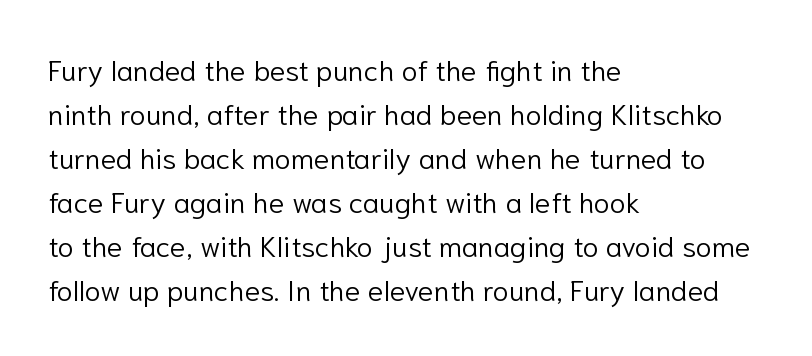
The image shows 29 px light sans-serif type, upright; set left-aligned, normal line spacing (1.52x), normal letter spacing, not underlined; low stroke contrast and a medium x-height.
